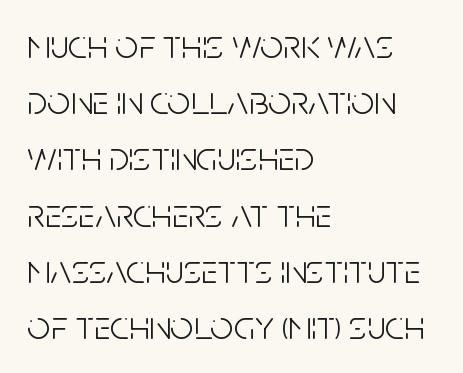
Q: Is the text bold? A: No.
Q: Is the text italic (slanted)? A: No, it is upright.
Q: Is the typeface a serif or a sans-serif typeface? A: Sans-serif.
Q: Is the text underlined? A: No.
Q: How is the paragraph aligned? A: Left-aligned.
Q: Is the spacing between letters normal or unusually wide? A: Normal.
Q: Is the spacing between lines tight, normal or loose? A: Normal.
Q: Width (condensed, normal, or wide)? A: Condensed.
Q: Stroke contrast? A: Low.
Q: x-height? A: Large.
Q: Monospaced? A: No.
